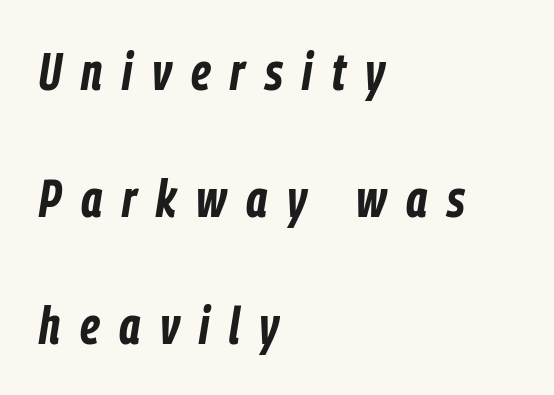
Q: Is the text bold? A: Yes.
Q: Is the text italic (slanted)? A: Yes, it leans right by about 9 degrees.
Q: Is the text underlined? A: No.
Q: How is the paragraph aligned? A: Left-aligned.
Q: Is the spacing between letters normal or unusually wide? A: Unusually wide.
Q: Is the spacing between lines tight, normal or loose? A: Loose.
Q: Width (condensed, normal, or wide)? A: Condensed.
Q: Stroke contrast? A: Low.
Q: x-height? A: Medium.
Q: Monospaced? A: No.
